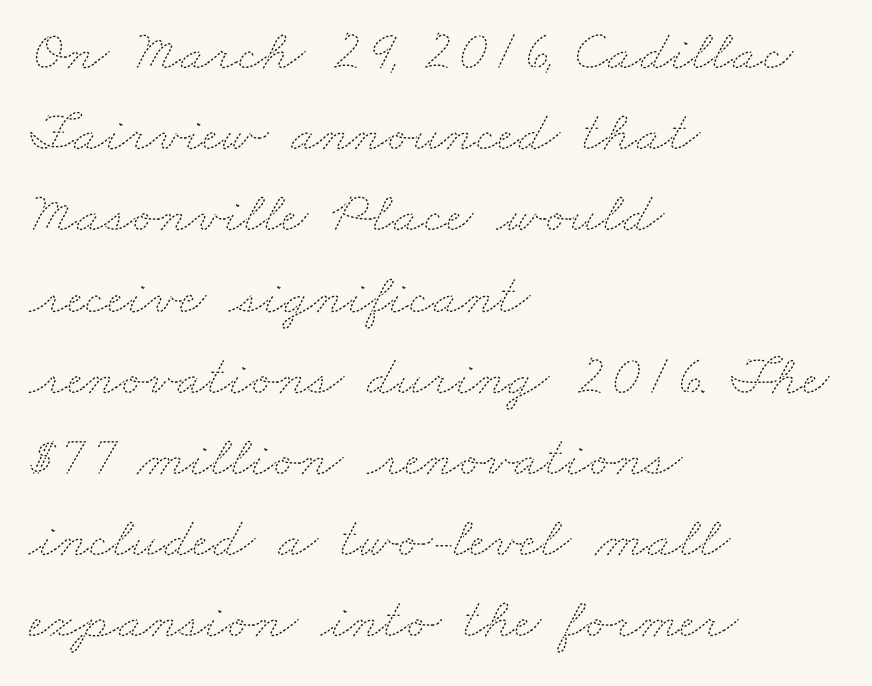
The image shows 58 px thin, wide type; set left-aligned, normal line spacing (1.4x), normal letter spacing, not underlined; medium stroke contrast and a small x-height.
